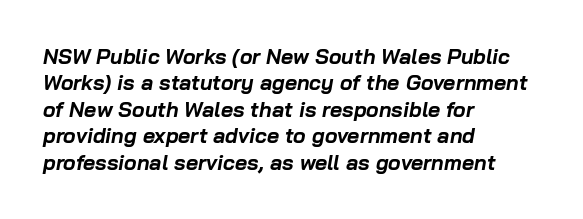
Q: Is the text bold? A: Yes.
Q: Is the text italic (slanted)? A: Yes, it leans right by about 10 degrees.
Q: Is the text underlined? A: No.
Q: How is the paragraph aligned? A: Left-aligned.
Q: Is the spacing between letters normal or unusually wide? A: Normal.
Q: Is the spacing between lines tight, normal or loose? A: Normal.
